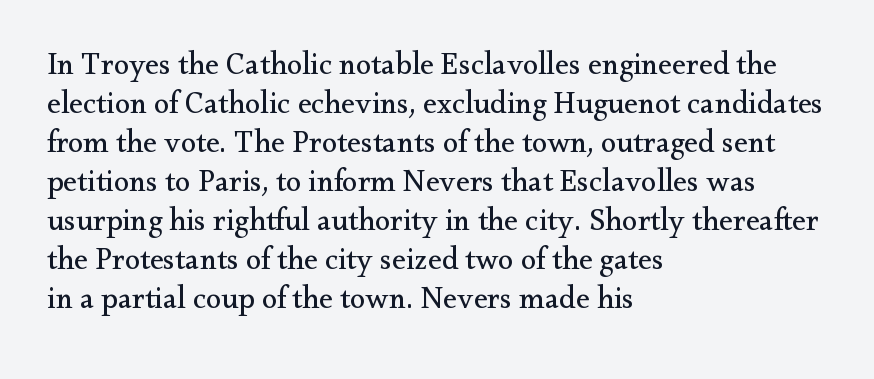
The image shows 31 px regular-weight serif type, upright; set left-aligned, normal line spacing (1.26x), normal letter spacing, not underlined; medium stroke contrast and a small x-height.
